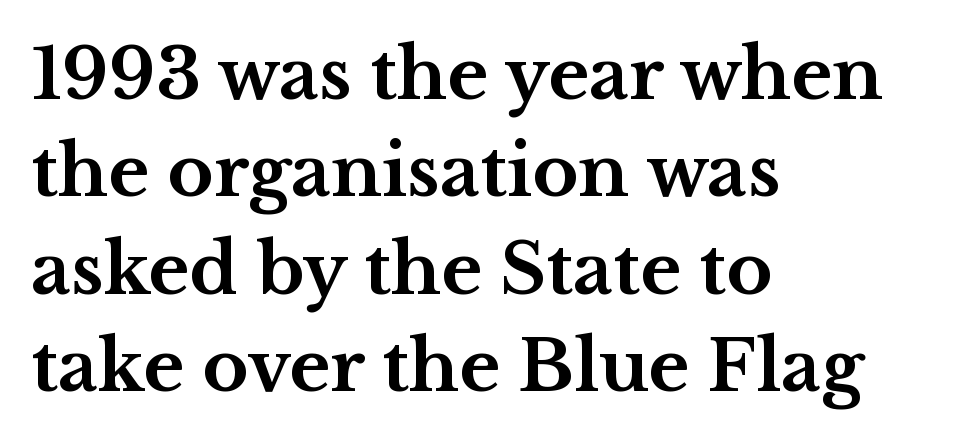
Q: Is the text bold? A: Yes.
Q: Is the text italic (slanted)? A: No, it is upright.
Q: Is the typeface a serif or a sans-serif typeface? A: Serif.
Q: Is the text underlined? A: No.
Q: How is the paragraph aligned? A: Left-aligned.
Q: Is the spacing between letters normal or unusually wide? A: Normal.
Q: Is the spacing between lines tight, normal or loose? A: Normal.
Q: Width (condensed, normal, or wide)? A: Wide.
Q: Stroke contrast? A: Medium.
Q: x-height? A: Medium.
Q: Monospaced? A: No.
